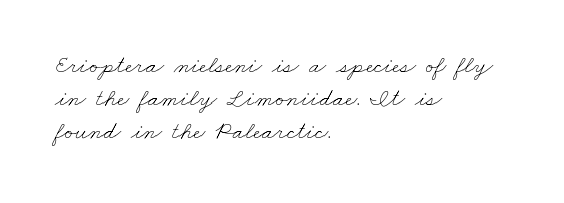
Q: Is the text bold? A: No.
Q: Is the text underlined? A: No.
Q: How is the paragraph aligned? A: Left-aligned.
Q: Is the spacing between letters normal or unusually wide? A: Normal.
Q: Is the spacing between lines tight, normal or loose? A: Normal.
